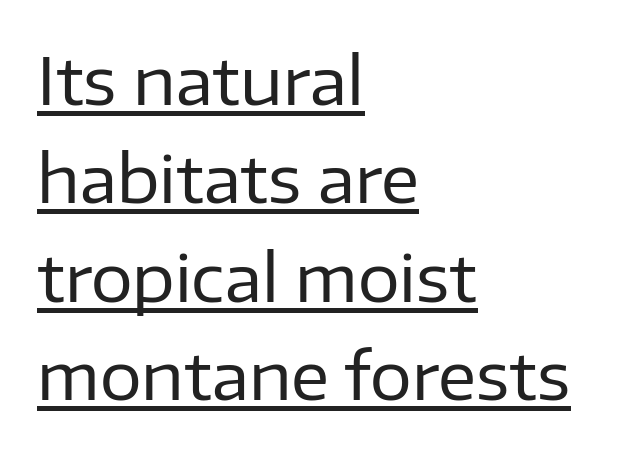
{"serif": "no", "italic": "no", "bold": "no", "weight": "regular", "width": "normal", "stroke_contrast": "low", "x_height": "medium", "monospaced": "no", "underline": "yes", "align": "left", "line_spacing": "normal", "line_spacing_ratio": 1.49, "letter_spacing": "normal", "letter_spacing_em": 0.0, "glyph_px": 66}
